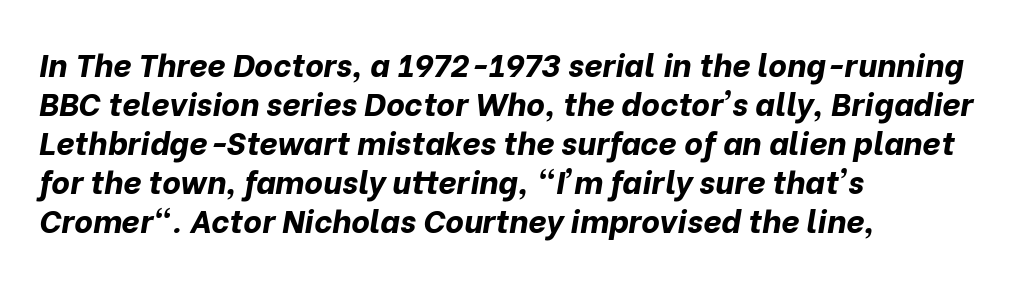
{"italic": "yes", "lean": "right", "slant_degrees": 10, "bold": "yes", "weight": "bold", "width": "normal", "stroke_contrast": "low", "x_height": "medium", "monospaced": "no", "underline": "no", "align": "left", "line_spacing_ratio": 1.22, "letter_spacing": "normal", "letter_spacing_em": 0.0, "glyph_px": 32}
